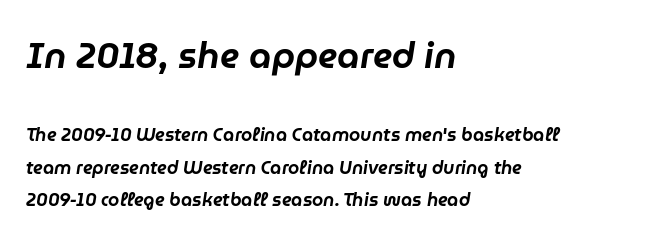
Descenders are the only things crossing below the line. When letters slant like this, we call the style italic. Does the copy run flush right? No — it runs flush left. Each word holds together tightly as a unit, with standard inter-letter gaps.
